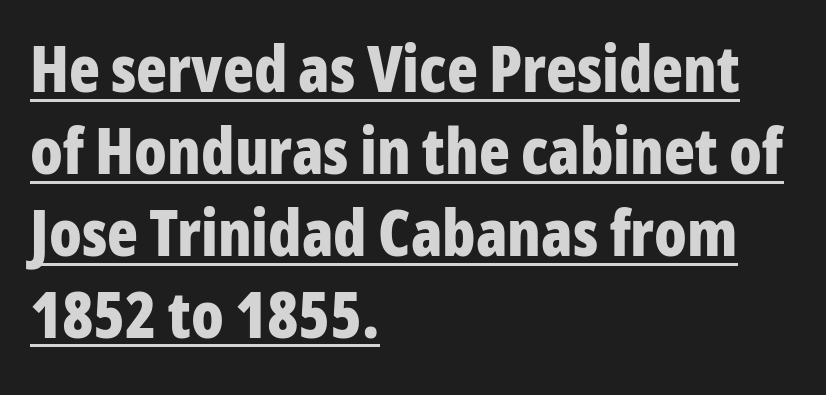
The image shows 64 px bold, condensed sans-serif type, upright; set left-aligned, normal line spacing (1.28x), normal letter spacing, underlined; low stroke contrast and a medium x-height.
